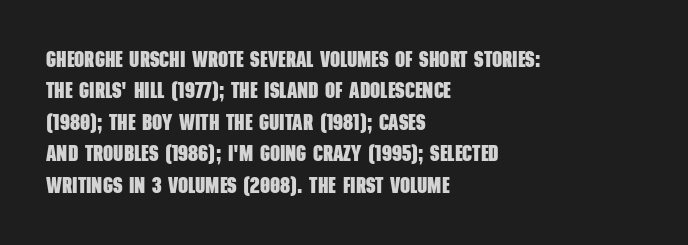
Students, this is bold: see how much ink each stroke carries. A typesetter would call this leading conventional body-copy spacing. A classic flush-left, rag-right setting is used for this passage. Does extra space separate the letters? No, they use regular spacing.
